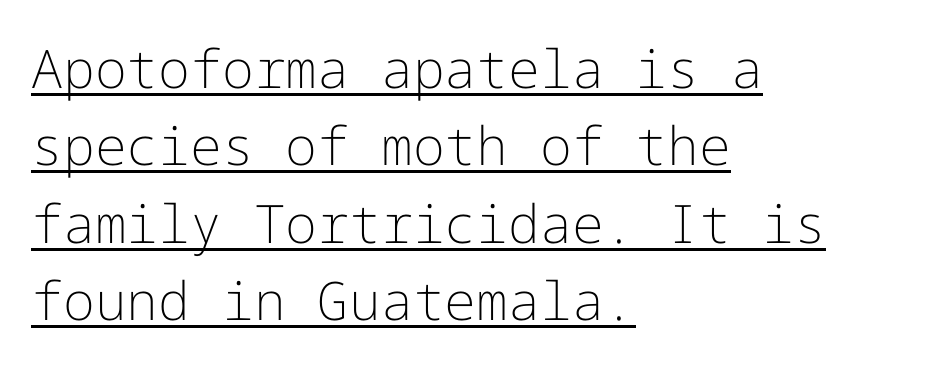
The image shows 53 px light sans-serif type, upright; set left-aligned, normal line spacing (1.46x), normal letter spacing, underlined; low stroke contrast and a medium x-height.
